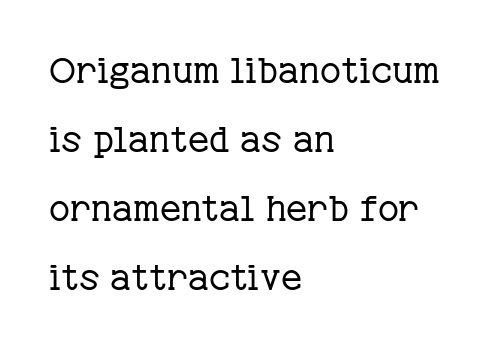
{"serif": "yes", "italic": "no", "bold": "no", "weight": "regular", "width": "normal", "stroke_contrast": "low", "x_height": "medium", "monospaced": "no", "underline": "no", "align": "left", "line_spacing": "loose", "line_spacing_ratio": 1.92, "letter_spacing": "normal", "letter_spacing_em": 0.0, "glyph_px": 36}
